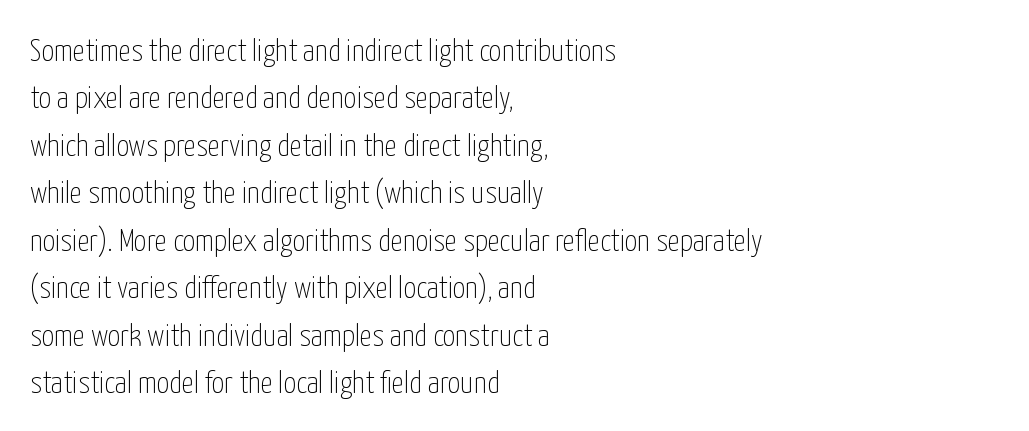
Q: Is the text bold? A: No.
Q: Is the text italic (slanted)? A: No, it is upright.
Q: Is the typeface a serif or a sans-serif typeface? A: Sans-serif.
Q: Is the text underlined? A: No.
Q: How is the paragraph aligned? A: Left-aligned.
Q: Is the spacing between letters normal or unusually wide? A: Normal.
Q: Is the spacing between lines tight, normal or loose? A: Normal.
Q: Width (condensed, normal, or wide)? A: Condensed.
Q: Stroke contrast? A: Low.
Q: x-height? A: Medium.
Q: Monospaced? A: No.
